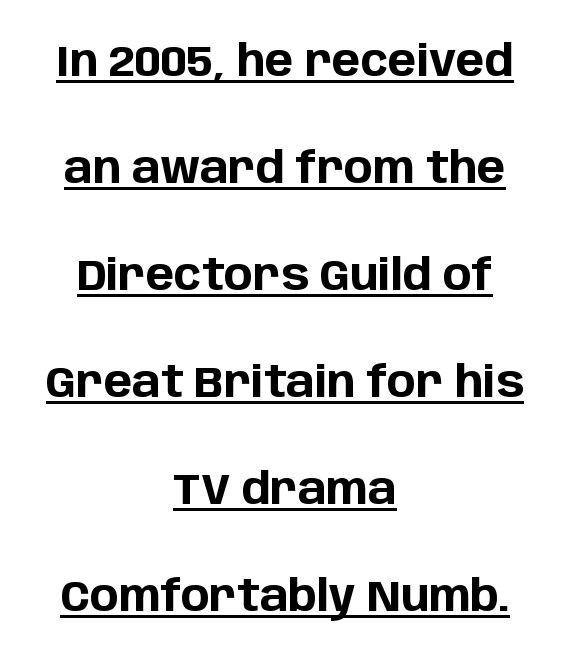
The image shows 43 px bold sans-serif type, upright; set centered, loose line spacing (2.49x), normal letter spacing, underlined; low stroke contrast and a large x-height.
